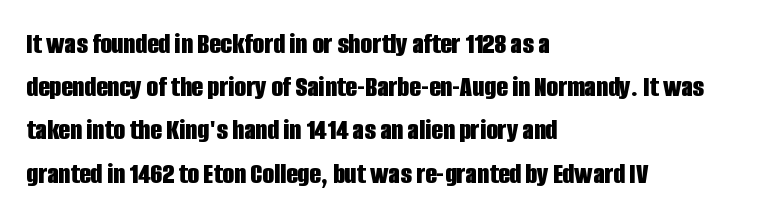
The image shows 30 px bold, condensed sans-serif type, upright; set left-aligned, normal line spacing (1.44x), normal letter spacing, not underlined; low stroke contrast and a large x-height.
